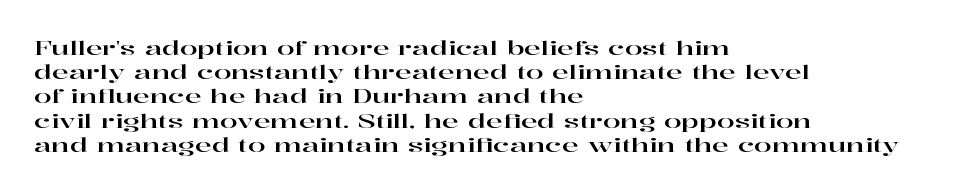
Q: Is the text italic (slanted)? A: No, it is upright.
Q: Is the text underlined? A: No.
Q: How is the paragraph aligned? A: Left-aligned.
Q: Is the spacing between letters normal or unusually wide? A: Normal.
